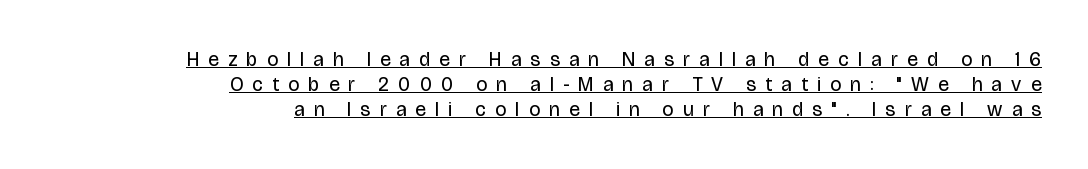
{"italic": "no", "bold": "no", "underline": "yes", "align": "right", "line_spacing_ratio": 1.24, "letter_spacing": "wide", "letter_spacing_em": 0.47, "glyph_px": 20}
